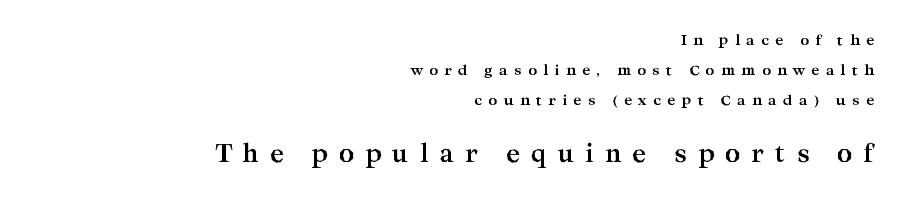
The image shows 24 px bold type, upright; set right-aligned, loose line spacing (2.15x), unusually wide letter spacing (+0.45 em), not underlined; the second (bottom) block is 1.71x larger.
